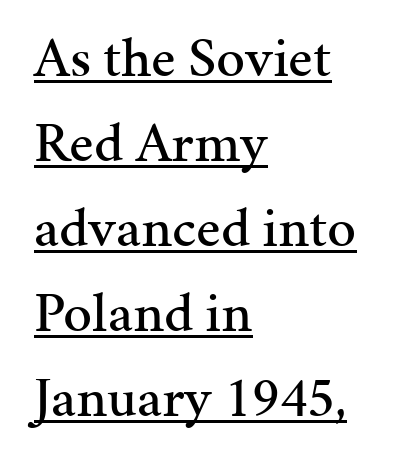
The image shows 57 px serif type, upright; set left-aligned, normal line spacing (1.49x), normal letter spacing, underlined; medium stroke contrast and a medium x-height.
